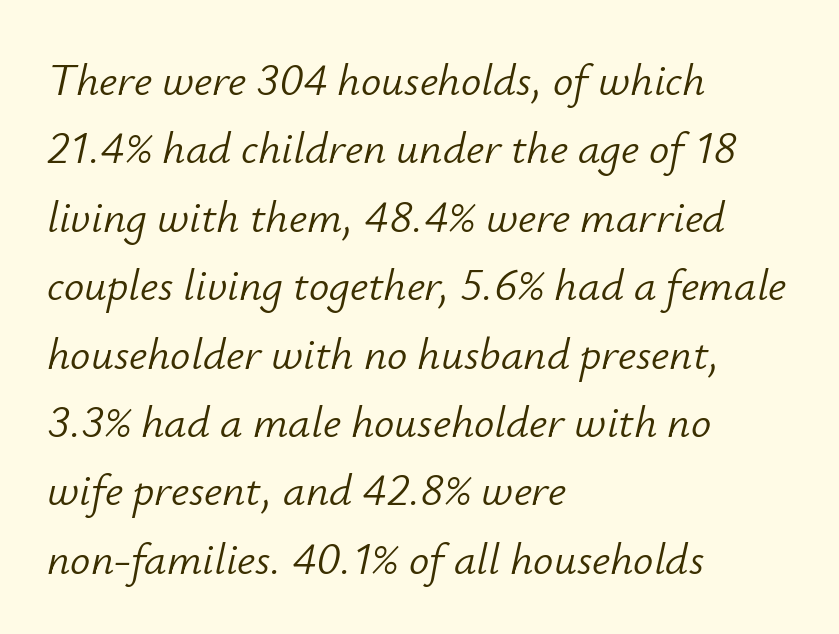
{"italic": "yes", "lean": "right", "slant_degrees": 12, "bold": "no", "weight": "light", "width": "normal", "stroke_contrast": "low", "x_height": "small", "monospaced": "no", "underline": "no", "align": "left", "line_spacing": "normal", "line_spacing_ratio": 1.52, "letter_spacing": "normal", "letter_spacing_em": 0.0, "glyph_px": 45}
